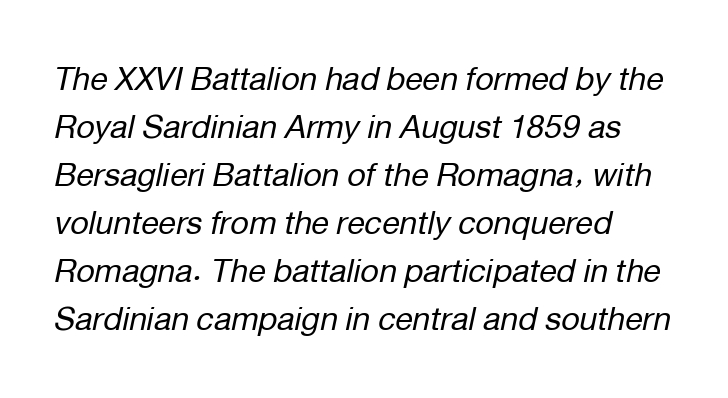
Q: Is the text bold? A: No.
Q: Is the text italic (slanted)? A: Yes, it leans right by about 12 degrees.
Q: Is the text underlined? A: No.
Q: Is the spacing between letters normal or unusually wide? A: Normal.
Q: Is the spacing between lines tight, normal or loose? A: Normal.
Q: Width (condensed, normal, or wide)? A: Normal.
Q: Stroke contrast? A: Low.
Q: x-height? A: Medium.
Q: Monospaced? A: No.
